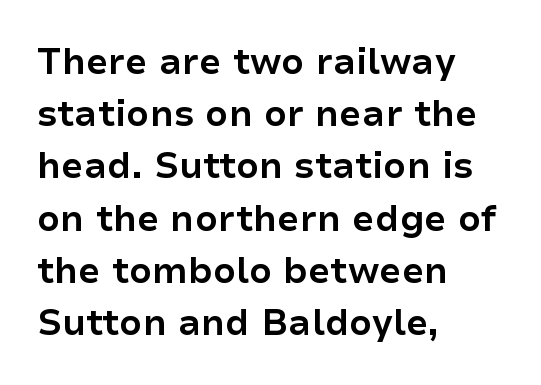
Q: Is the text bold? A: Yes.
Q: Is the text italic (slanted)? A: No, it is upright.
Q: Is the typeface a serif or a sans-serif typeface? A: Sans-serif.
Q: Is the text underlined? A: No.
Q: How is the paragraph aligned? A: Left-aligned.
Q: Is the spacing between letters normal or unusually wide? A: Normal.
Q: Is the spacing between lines tight, normal or loose? A: Normal.
Q: Width (condensed, normal, or wide)? A: Normal.
Q: Stroke contrast? A: Low.
Q: x-height? A: Medium.
Q: Monospaced? A: No.
